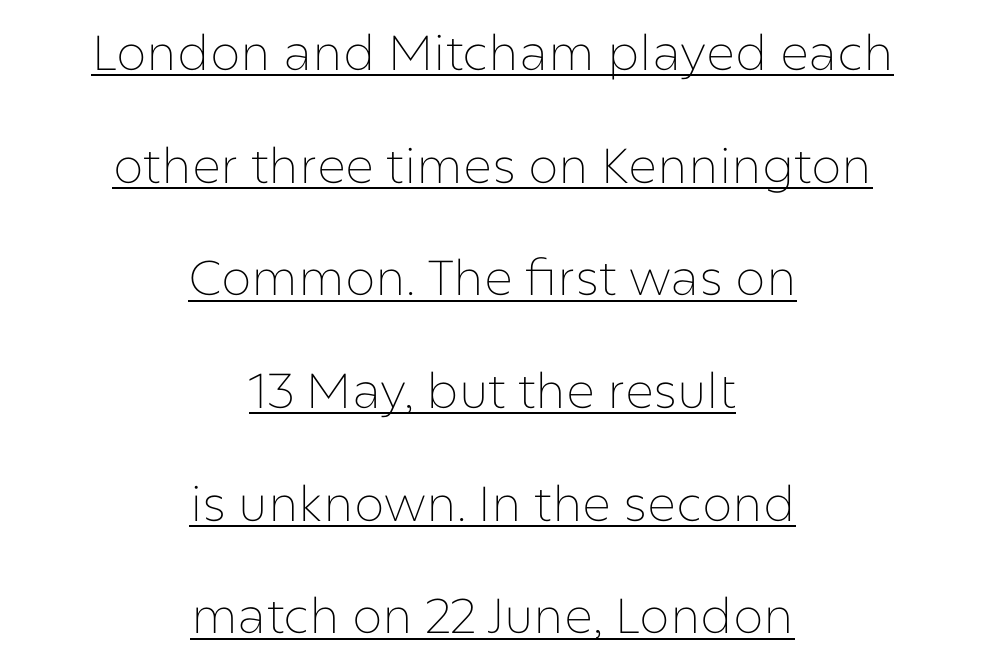
{"serif": "no", "italic": "no", "bold": "no", "weight": "thin", "width": "normal", "stroke_contrast": "low", "x_height": "medium", "monospaced": "no", "underline": "yes", "align": "center", "line_spacing": "loose", "line_spacing_ratio": 2.3, "letter_spacing": "normal", "letter_spacing_em": 0.0, "glyph_px": 49}
